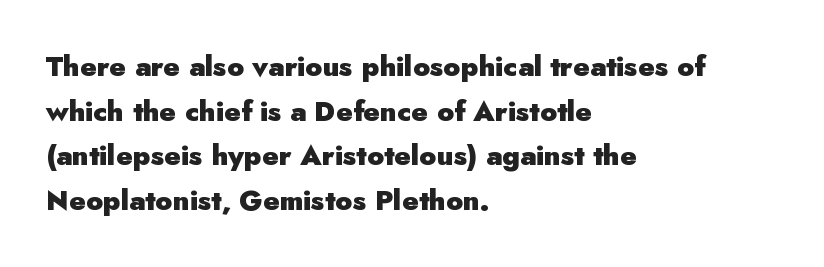
The image shows 28 px heavy sans-serif type, upright; set left-aligned, normal line spacing (1.59x), normal letter spacing, not underlined; low stroke contrast and a small x-height.
